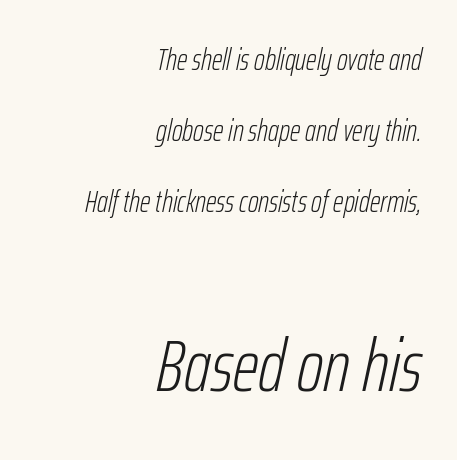
The typography opts for an oblique posture over an upright one. Every row of glyphs terminates at an identical x-position on the right. Line spacing here is loose. Letters have the restrained weight of plain body copy at most. There is no visible air inserted between adjacent glyphs.
